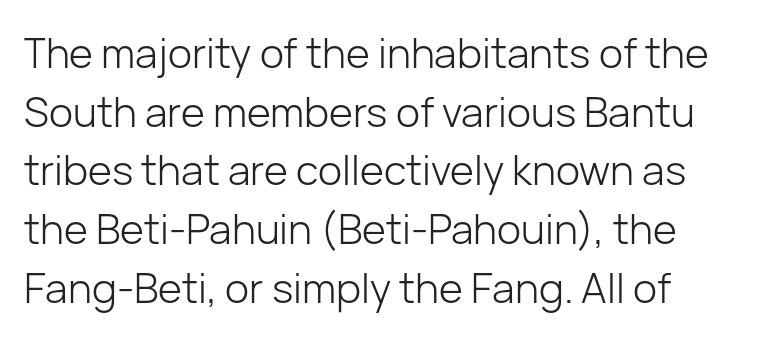
When letters stand straight like this, we call the style roman or upright. A quiet, ordinary-to-light weight characterises the typeface. The designer went with a sans here, leaving each stem footless. How are the letters spaced? Ordinarily, with no added tracking. What's the leading like? Ordinary, nothing unusual.
